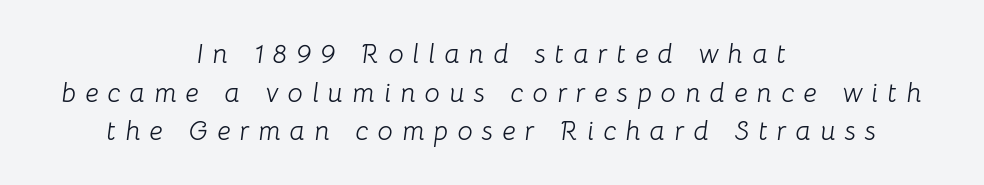
The image shows 27 px text type, italic (leaning right); set centered, normal line spacing (1.43x), unusually wide letter spacing (+0.34 em), not underlined.
